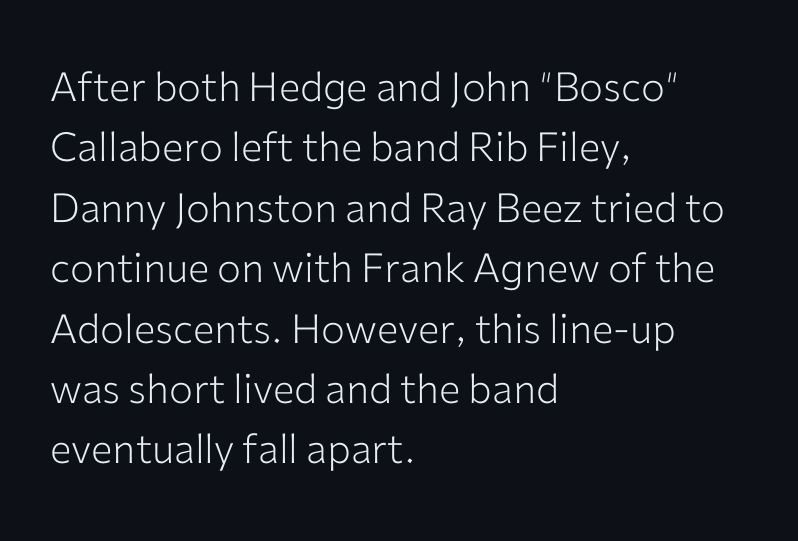
The image shows 40 px light sans-serif type, upright; set left-aligned, normal line spacing (1.51x), normal letter spacing, not underlined; low stroke contrast and a medium x-height.
